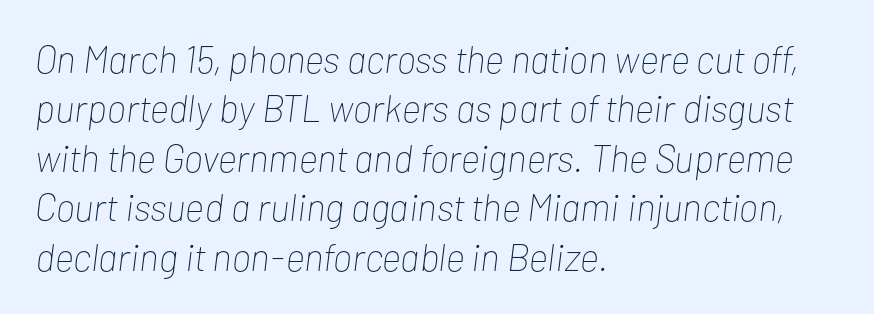
The image shows 38 px thin, condensed type, italic (leaning right); set left-aligned, normal line spacing (1.3x), normal letter spacing, not underlined; low stroke contrast and a medium x-height.
